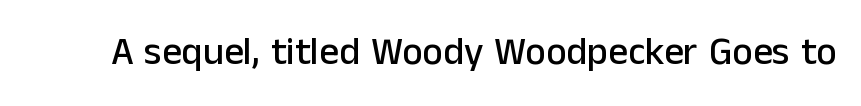
Q: Is the text italic (slanted)? A: No, it is upright.
Q: Is the typeface a serif or a sans-serif typeface? A: Sans-serif.
Q: Is the text underlined? A: No.
Q: Is the spacing between letters normal or unusually wide? A: Normal.
Q: Width (condensed, normal, or wide)? A: Normal.
Q: Stroke contrast? A: Low.
Q: x-height? A: Medium.
Q: Monospaced? A: No.
